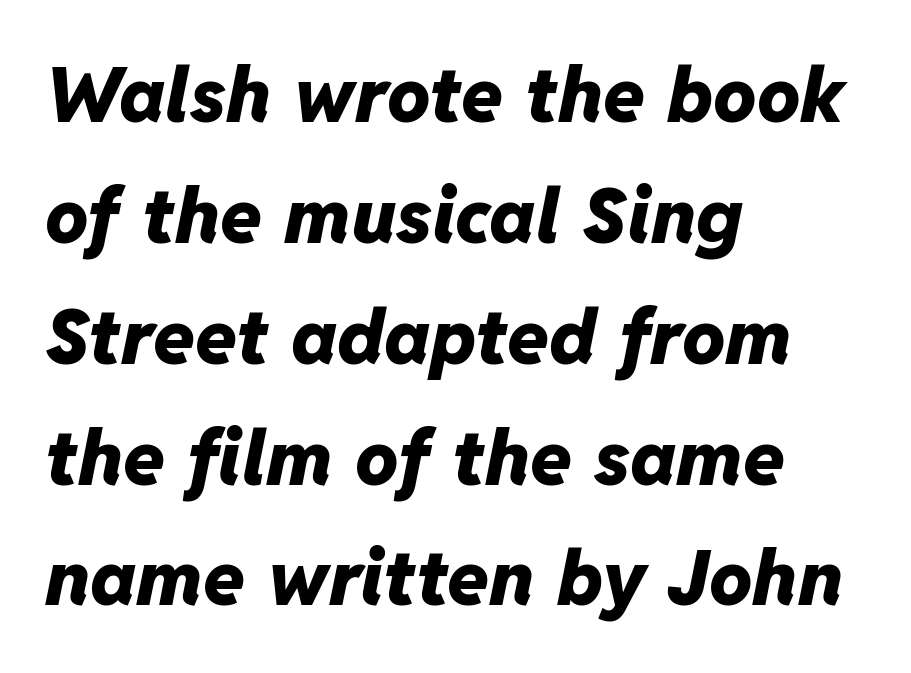
The image shows 76 px heavy type, italic (leaning right); set left-aligned, normal line spacing (1.59x), normal letter spacing, not underlined; low stroke contrast and a medium x-height.
